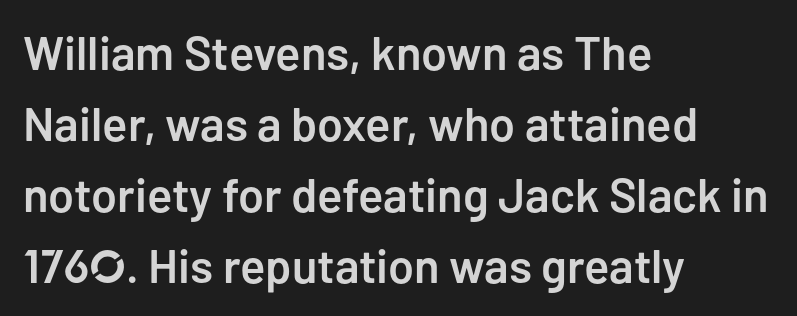
The image shows 47 px semibold sans-serif type, upright; set left-aligned, normal line spacing (1.51x), normal letter spacing, not underlined; low stroke contrast and a medium x-height.
